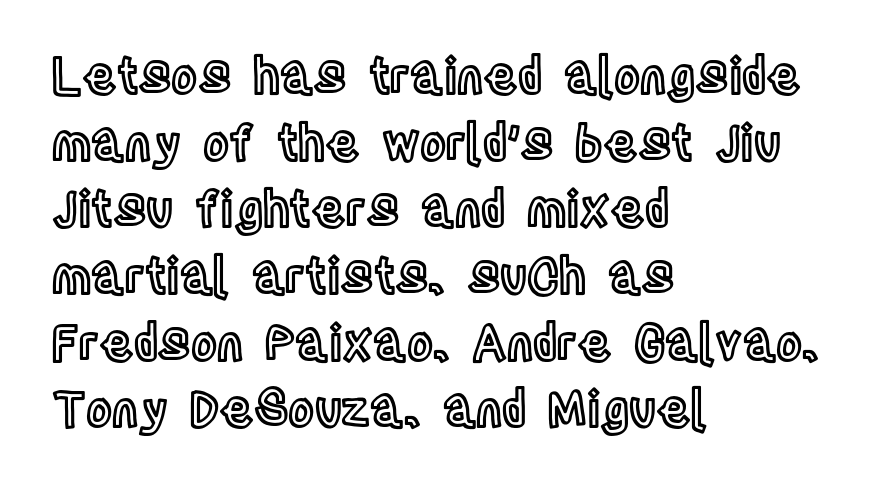
The image shows 49 px condensed type, upright; set left-aligned, normal line spacing (1.36x), normal letter spacing, not underlined; a large x-height.
